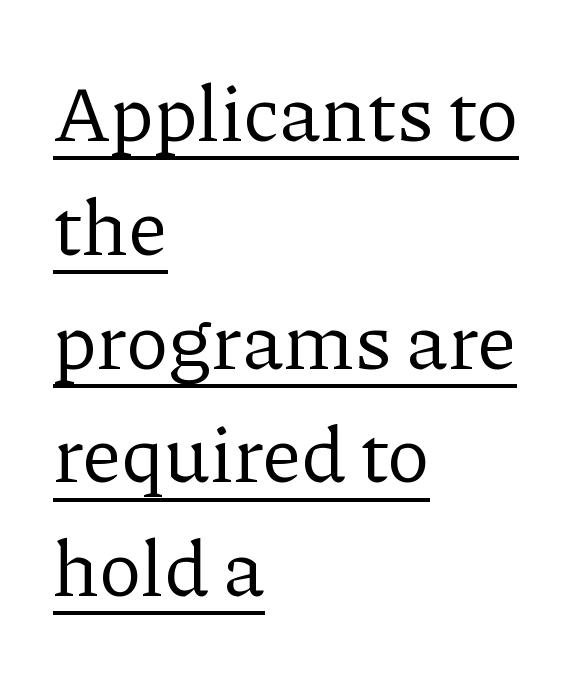
{"serif": "yes", "italic": "no", "bold": "no", "weight": "regular", "width": "normal", "stroke_contrast": "low", "x_height": "medium", "monospaced": "no", "underline": "yes", "align": "left", "line_spacing": "normal", "line_spacing_ratio": 1.44, "letter_spacing": "normal", "letter_spacing_em": 0.0, "glyph_px": 79}
